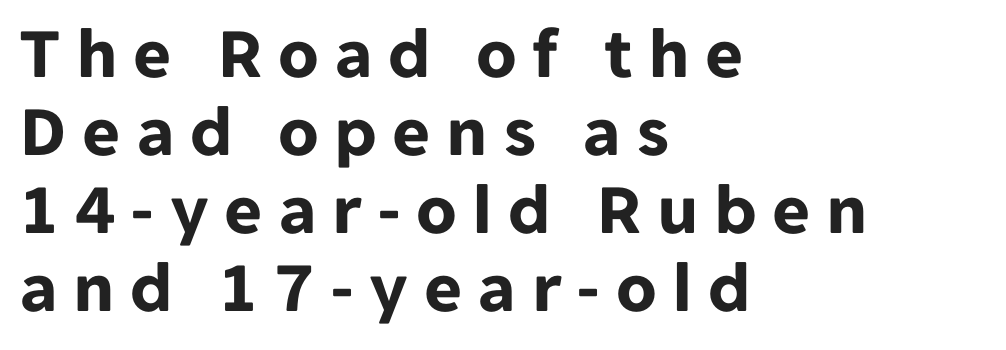
The image shows 73 px bold sans-serif type, upright; set left-aligned, tight line spacing (1.07x), unusually wide letter spacing (+0.21 em), not underlined; low stroke contrast and a medium x-height.
